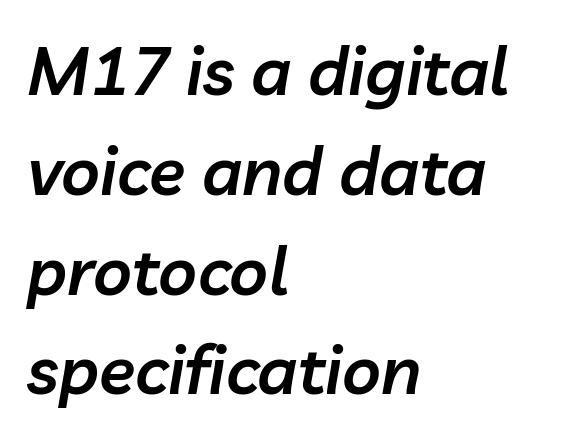
Q: Is the text bold? A: Semi-bold.
Q: Is the text italic (slanted)? A: Yes, it leans right by about 10 degrees.
Q: Is the text underlined? A: No.
Q: How is the paragraph aligned? A: Left-aligned.
Q: Is the spacing between letters normal or unusually wide? A: Normal.
Q: Is the spacing between lines tight, normal or loose? A: Normal.
Q: Width (condensed, normal, or wide)? A: Normal.
Q: Stroke contrast? A: Low.
Q: x-height? A: Medium.
Q: Monospaced? A: No.
